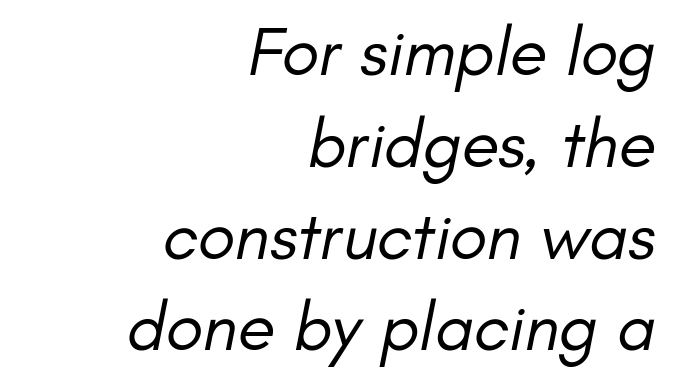
Q: Is the text bold? A: No.
Q: Is the typeface a serif or a sans-serif typeface? A: Sans-serif.
Q: Is the text underlined? A: No.
Q: How is the paragraph aligned? A: Right-aligned.
Q: Is the spacing between letters normal or unusually wide? A: Normal.
Q: Is the spacing between lines tight, normal or loose? A: Normal.
Q: Width (condensed, normal, or wide)? A: Normal.
Q: Stroke contrast? A: Low.
Q: x-height? A: Small.
Q: Monospaced? A: No.
